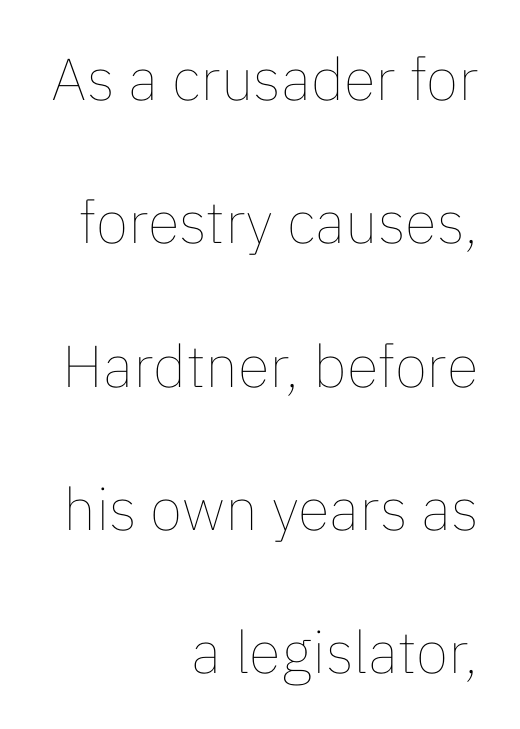
Q: Is the text bold? A: No.
Q: Is the text italic (slanted)? A: No, it is upright.
Q: Is the text underlined? A: No.
Q: How is the paragraph aligned? A: Right-aligned.
Q: Is the spacing between letters normal or unusually wide? A: Normal.
Q: Is the spacing between lines tight, normal or loose? A: Loose.
Q: Width (condensed, normal, or wide)? A: Normal.
Q: Stroke contrast? A: Low.
Q: x-height? A: Medium.
Q: Monospaced? A: No.
